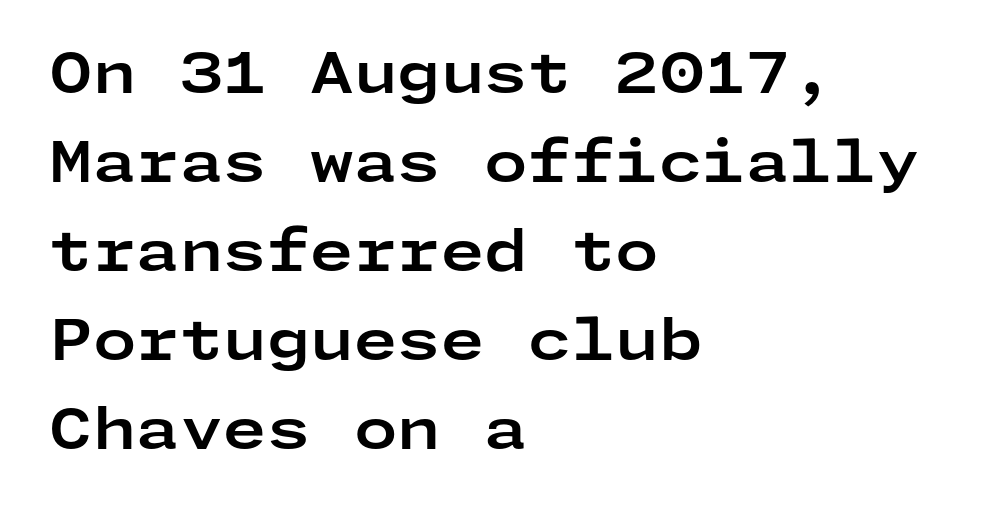
{"serif": "no", "italic": "no", "bold": "yes", "weight": "bold", "width": "wide", "stroke_contrast": "low", "x_height": "medium", "underline": "no", "align": "left", "line_spacing": "normal", "line_spacing_ratio": 1.59, "letter_spacing": "normal", "letter_spacing_em": 0.0, "glyph_px": 56}
